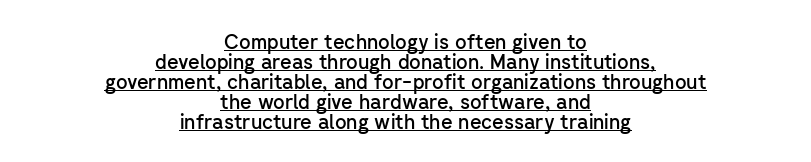
Q: Is the text bold? A: Semi-bold.
Q: Is the text italic (slanted)? A: No, it is upright.
Q: Is the text underlined? A: Yes.
Q: How is the paragraph aligned? A: Centered.
Q: Is the spacing between letters normal or unusually wide? A: Normal.
Q: Is the spacing between lines tight, normal or loose? A: Tight.
